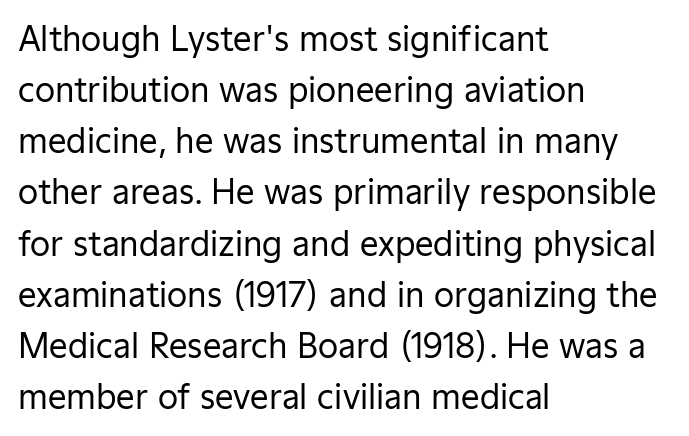
The lines sit at an ordinary, default distance from one another. The strip under each line holds only bare page. The type sits square on the baseline with zero lean. The typeface chosen for these lines omits serifs. The paragraph shown leans on its left margin. You could call the tracking neutral — neither tight nor loose.
